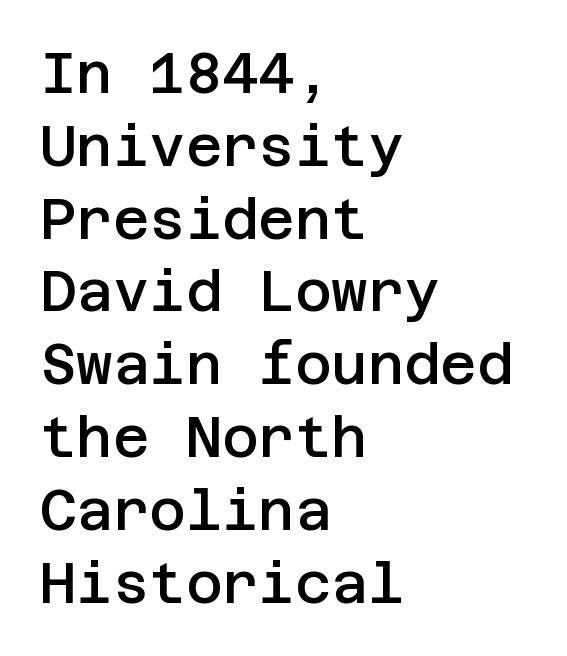
Does the lettering tilt? It doesn't — this is upright. Rule under the text: the space is simply empty. Regarding serifs, this sample does without them. Line beginnings align vertically; line endings do not. Evenly set lines give the paragraph a standard silhouette. On the weight axis this lands at semibold, roughly 600.
